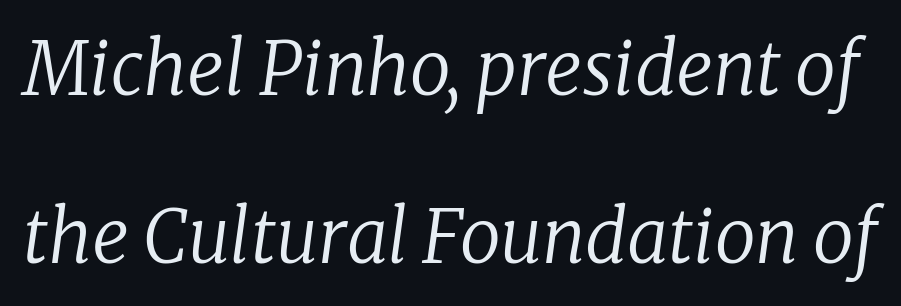
The image shows 73 px regular-weight serif type, italic (leaning right); set loose line spacing (2.3x), normal letter spacing, not underlined; low stroke contrast and a medium x-height.
